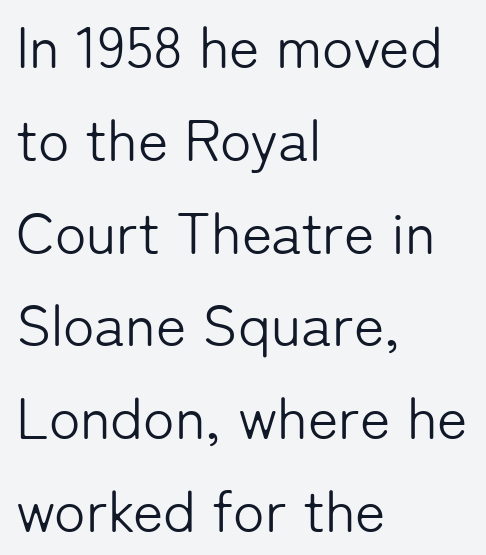
Q: Is the text bold? A: No.
Q: Is the text italic (slanted)? A: No, it is upright.
Q: Is the typeface a serif or a sans-serif typeface? A: Sans-serif.
Q: Is the text underlined? A: No.
Q: How is the paragraph aligned? A: Left-aligned.
Q: Is the spacing between letters normal or unusually wide? A: Normal.
Q: Is the spacing between lines tight, normal or loose? A: Normal.
Q: Width (condensed, normal, or wide)? A: Normal.
Q: Stroke contrast? A: Low.
Q: x-height? A: Medium.
Q: Monospaced? A: No.
